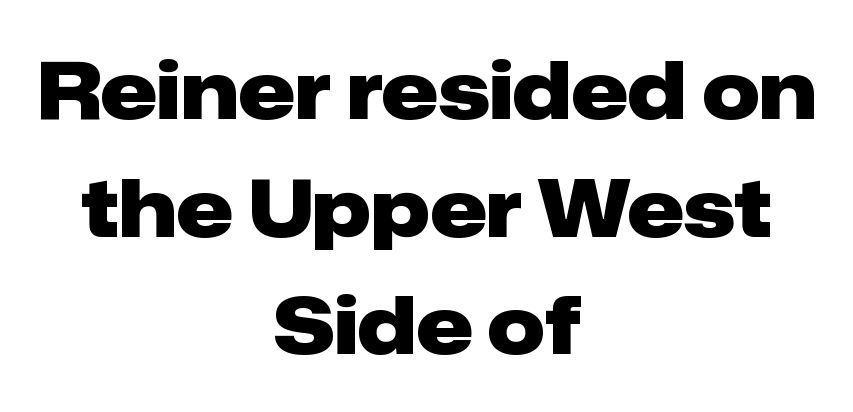
The image shows 80 px heavy sans-serif type, upright; set centered, normal line spacing (1.47x), normal letter spacing, not underlined; low stroke contrast and a medium x-height.
